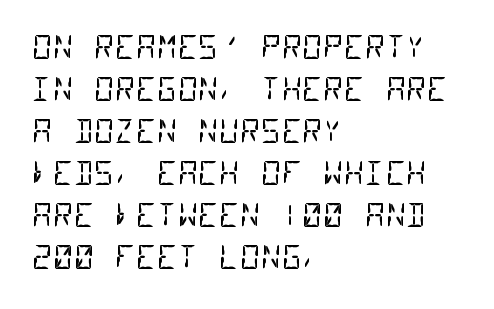
{"serif": "no", "bold": "no", "weight": "regular", "width": "condensed", "stroke_contrast": "low", "x_height": "large", "monospaced": "yes", "underline": "no", "align": "left", "line_spacing": "normal", "line_spacing_ratio": 1.31, "letter_spacing": "normal", "letter_spacing_em": 0.0, "glyph_px": 32}
